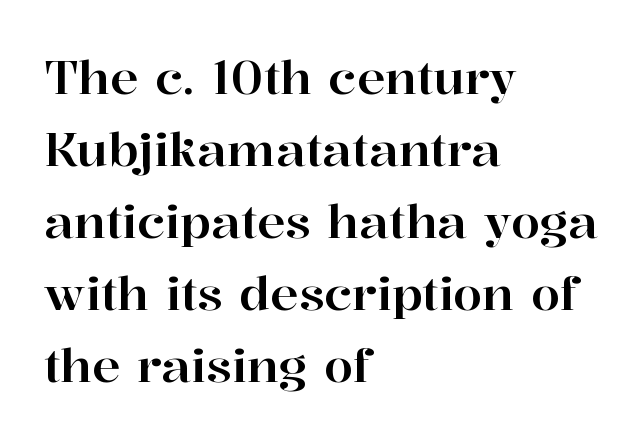
Classification — serif. The typesetter chose a ragged-right arrangement here. Posture: upright roman. Is this a fixed-width face? No — the glyphs have proportional, varying widths. Characters follow at the spacing the type designer built in.
